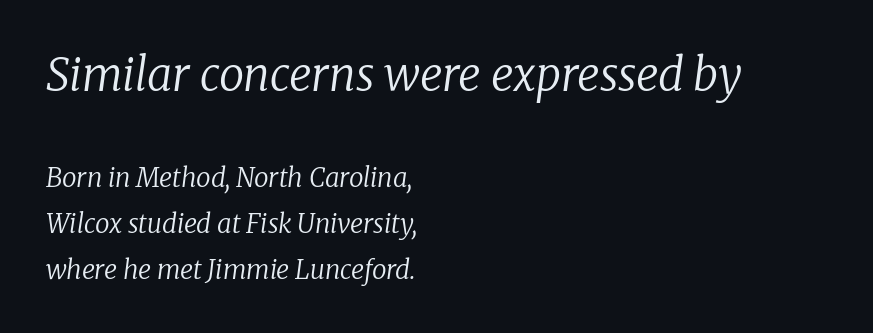
Visually the block forms a straight wall on the left and a jagged coastline on the right. The typography opts for an oblique posture over an upright one. Is the type heavy? It reads as light-to-regular instead. Caption: standard tracking, unaltered. No word sits above an underline.
